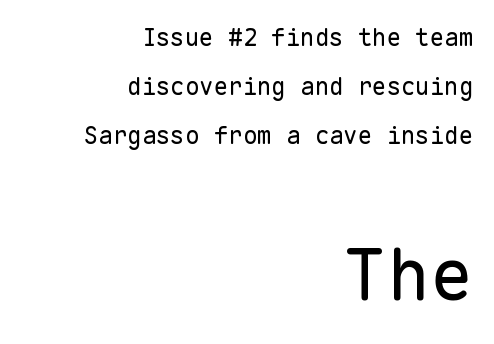
The image shows 72 px regular-weight sans-serif type, upright, monospaced; set right-aligned, loose line spacing (2.05x), normal letter spacing, not underlined; the second (bottom) block is 3.0x larger; low stroke contrast and a medium x-height.
